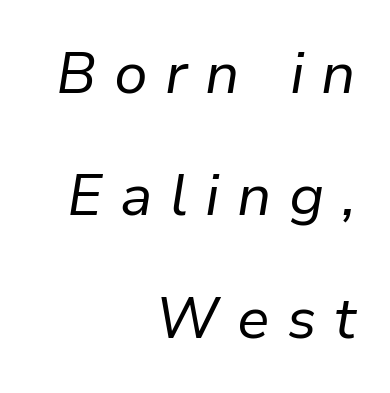
Bare-footed words on every line. Do the characters align in a grid? No, the font is proportional. Interline gaps are noticeably wide in this sample. This rendering uses right alignment, leaving the left contour irregular. The font's italic variant was chosen for this text. Heaviness? Minimal to ordinary, like unemphasized prose.
